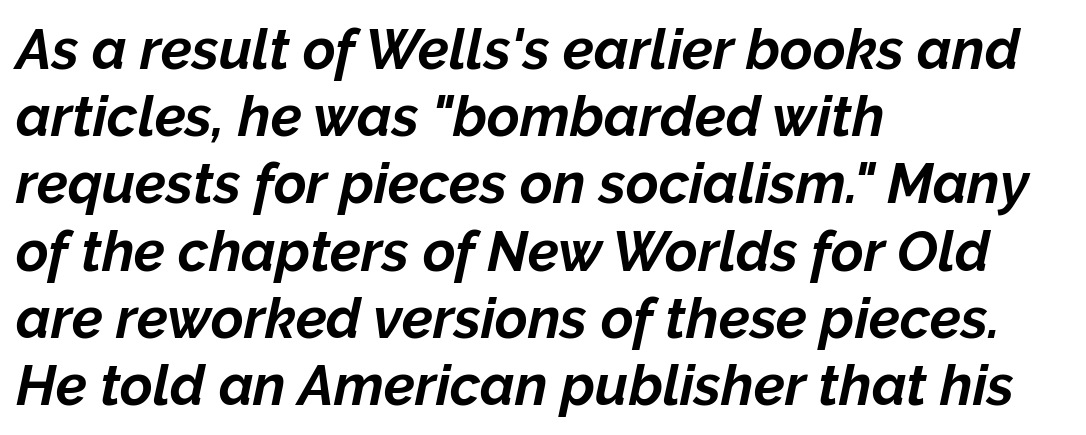
{"italic": "yes", "lean": "right", "slant_degrees": 12, "bold": "yes", "weight": "bold", "width": "normal", "stroke_contrast": "low", "x_height": "medium", "monospaced": "no", "underline": "no", "align": "left", "line_spacing_ratio": 1.2, "letter_spacing": "normal", "letter_spacing_em": 0.0, "glyph_px": 56}
